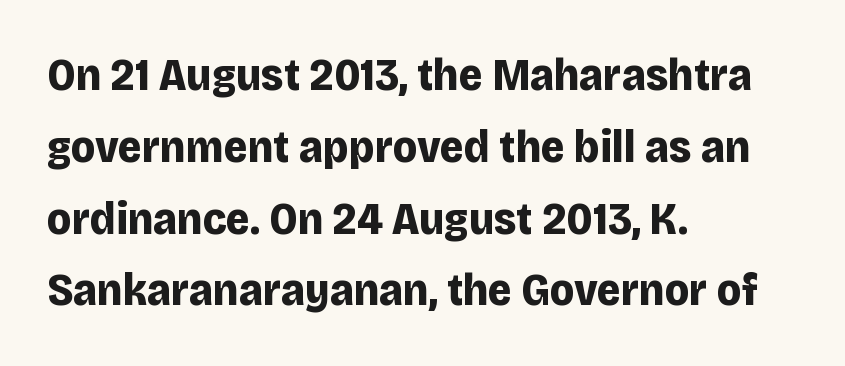
Q: Is the text bold? A: Yes.
Q: Is the text italic (slanted)? A: No, it is upright.
Q: Is the typeface a serif or a sans-serif typeface? A: Sans-serif.
Q: Is the text underlined? A: No.
Q: How is the paragraph aligned? A: Left-aligned.
Q: Is the spacing between letters normal or unusually wide? A: Normal.
Q: Is the spacing between lines tight, normal or loose? A: Normal.
Q: Width (condensed, normal, or wide)? A: Normal.
Q: Stroke contrast? A: Low.
Q: x-height? A: Large.
Q: Monospaced? A: No.
